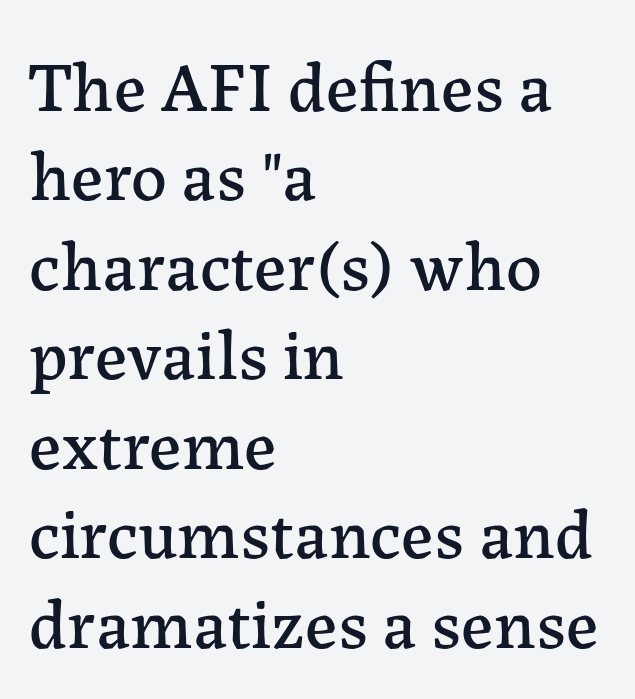
Q: Is the text italic (slanted)? A: No, it is upright.
Q: Is the typeface a serif or a sans-serif typeface? A: Serif.
Q: Is the text underlined? A: No.
Q: How is the paragraph aligned? A: Left-aligned.
Q: Is the spacing between letters normal or unusually wide? A: Normal.
Q: Is the spacing between lines tight, normal or loose? A: Normal.
Q: Width (condensed, normal, or wide)? A: Normal.
Q: Stroke contrast? A: Low.
Q: x-height? A: Medium.
Q: Monospaced? A: No.
